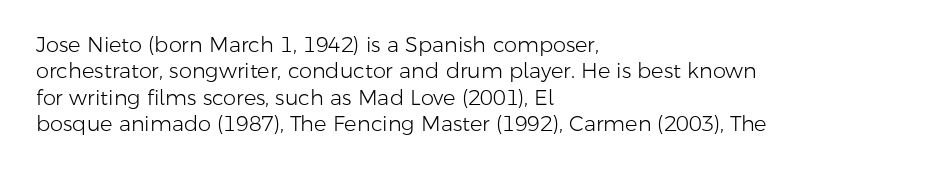
{"italic": "no", "bold": "no", "underline": "no", "align": "left", "line_spacing": "normal", "line_spacing_ratio": 1.26, "letter_spacing": "normal", "letter_spacing_em": 0.0, "glyph_px": 21}
